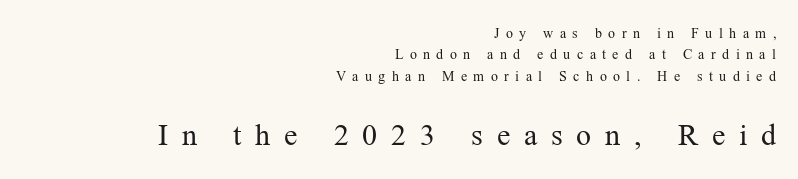
Q: Is the text bold? A: No.
Q: Is the text italic (slanted)? A: No, it is upright.
Q: Is the typeface a serif or a sans-serif typeface? A: Serif.
Q: Is the text underlined? A: No.
Q: How is the paragraph aligned? A: Right-aligned.
Q: Is the spacing between letters normal or unusually wide? A: Unusually wide.
Q: Is the spacing between lines tight, normal or loose? A: Normal.
Q: Which block of text is set in a larger size, the first (top) or the second (bottom)? A: The second (bottom) one.
Q: Width (condensed, normal, or wide)? A: Normal.
Q: Stroke contrast? A: Medium.
Q: x-height? A: Medium.
Q: Monospaced? A: No.
